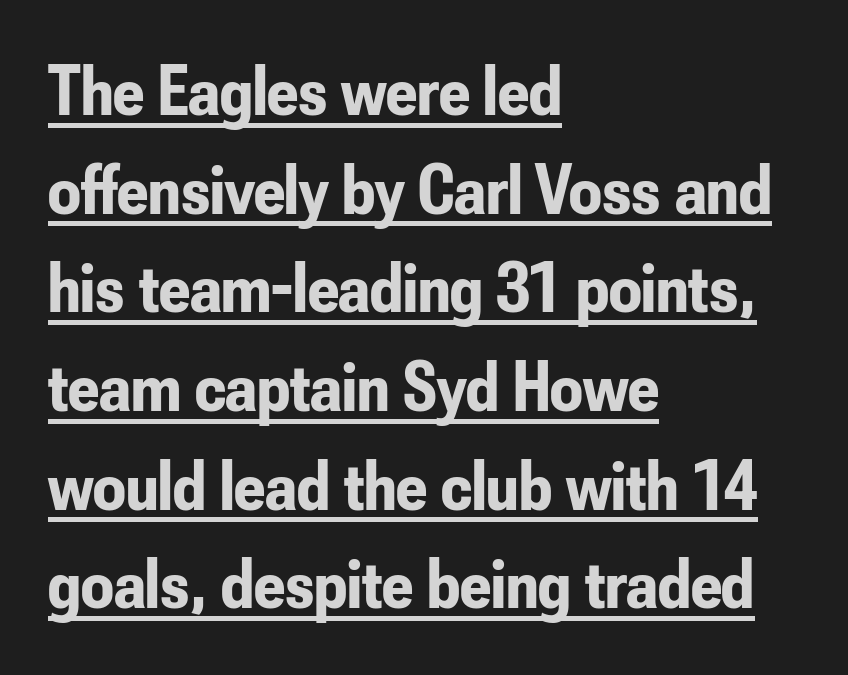
{"serif": "no", "italic": "no", "bold": "yes", "weight": "bold", "width": "condensed", "stroke_contrast": "low", "x_height": "small", "monospaced": "no", "underline": "yes", "align": "left", "line_spacing": "normal", "line_spacing_ratio": 1.37, "letter_spacing": "normal", "letter_spacing_em": 0.0, "glyph_px": 72}
